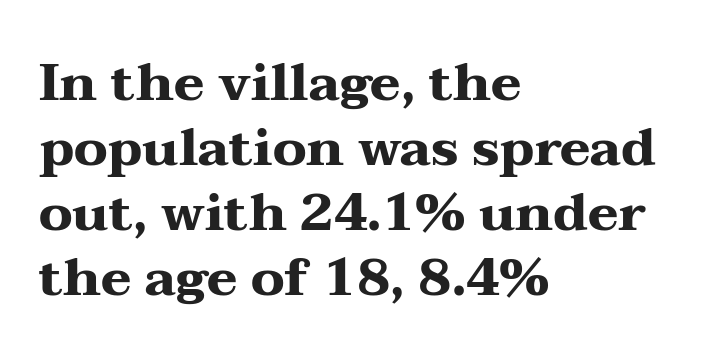
Emphasis by weight is at full strength: bold. These lines were composed using upright roman letters. This rendering features lettering with no underline. The designer left line spacing at the default.
